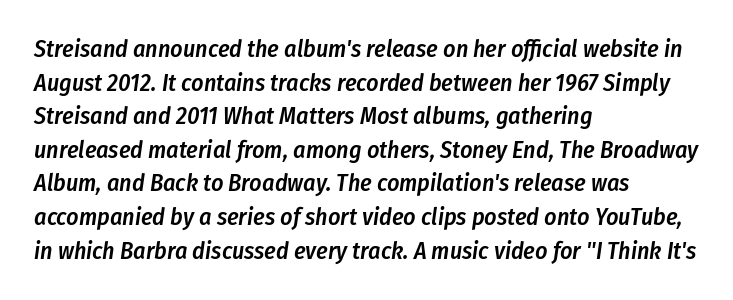
Q: Is the text bold? A: Semi-bold.
Q: Is the text italic (slanted)? A: Yes, it leans right by about 8 degrees.
Q: Is the text underlined? A: No.
Q: How is the paragraph aligned? A: Left-aligned.
Q: Is the spacing between letters normal or unusually wide? A: Normal.
Q: Is the spacing between lines tight, normal or loose? A: Normal.
